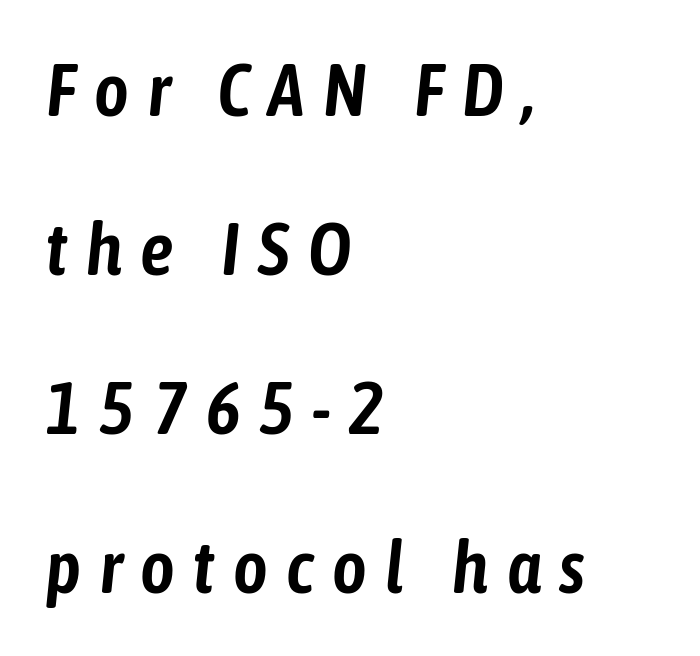
The image shows 74 px condensed type, italic (leaning right); set left-aligned, loose line spacing (2.15x), unusually wide letter spacing (+0.25 em), not underlined; low stroke contrast and a medium x-height.
